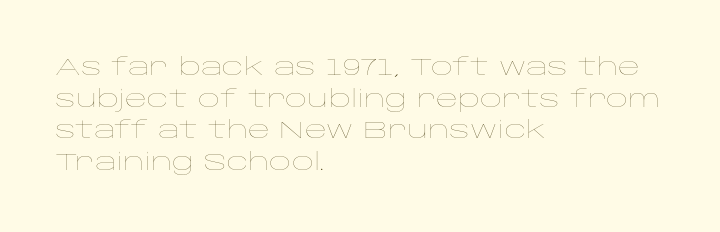
Q: Is the text bold? A: No.
Q: Is the text italic (slanted)? A: No, it is upright.
Q: Is the text underlined? A: No.
Q: How is the paragraph aligned? A: Left-aligned.
Q: Is the spacing between letters normal or unusually wide? A: Normal.
Q: Is the spacing between lines tight, normal or loose? A: Normal.
